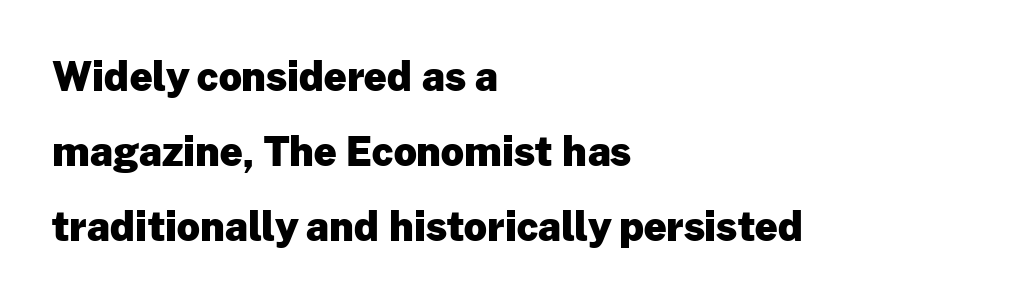
The image shows 40 px heavy sans-serif type, upright; set left-aligned, line spacing 1.88x, normal letter spacing, not underlined; low stroke contrast and a medium x-height.
